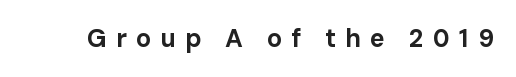
Q: Is the text bold? A: Yes.
Q: Is the text italic (slanted)? A: No, it is upright.
Q: Is the text underlined? A: No.
Q: Is the spacing between letters normal or unusually wide? A: Unusually wide.
